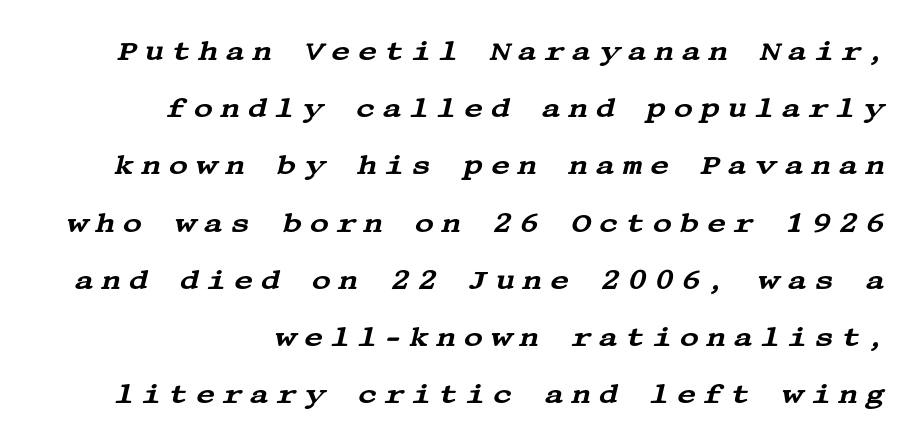
Q: Is the text italic (slanted)? A: Yes, it leans right by about 13 degrees.
Q: Is the text underlined? A: No.
Q: How is the paragraph aligned? A: Right-aligned.
Q: Is the spacing between letters normal or unusually wide? A: Unusually wide.
Q: Is the spacing between lines tight, normal or loose? A: Loose.
